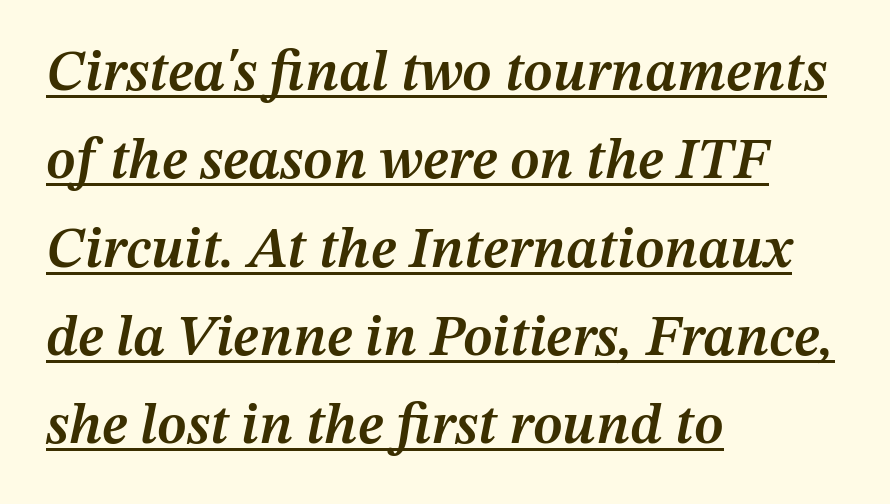
The image shows 57 px semibold type, italic (leaning right); set left-aligned, normal line spacing (1.55x), normal letter spacing, underlined; medium stroke contrast and a medium x-height.
